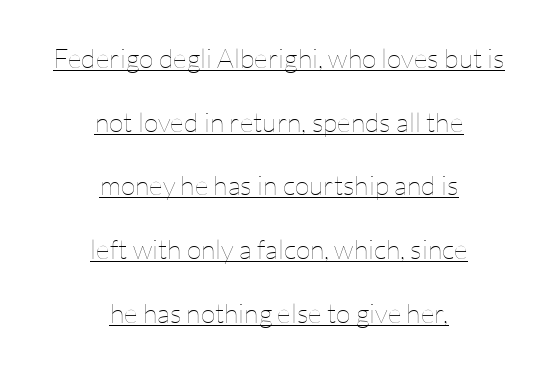
The image shows 27 px text type, upright; set centered, loose line spacing (2.36x), normal letter spacing, underlined.
